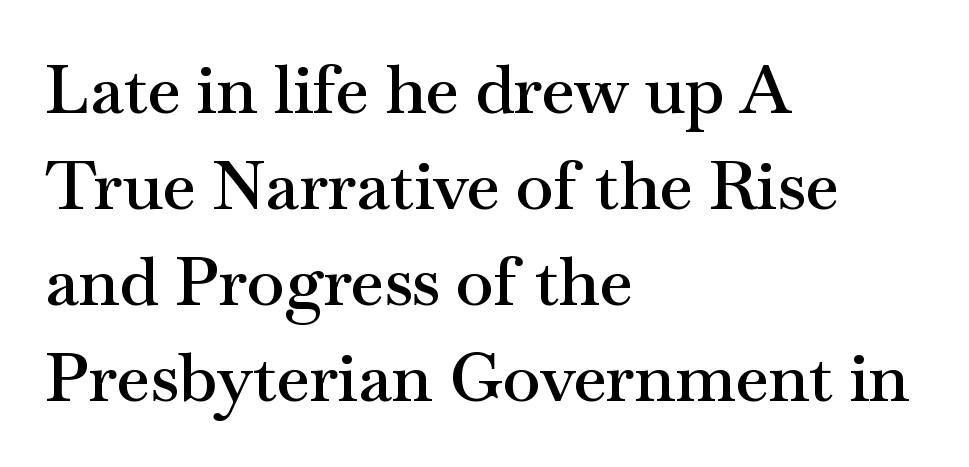
The image shows 68 px semibold, wide serif type, upright; set left-aligned, normal line spacing (1.41x), normal letter spacing, not underlined; medium stroke contrast and a small x-height.
